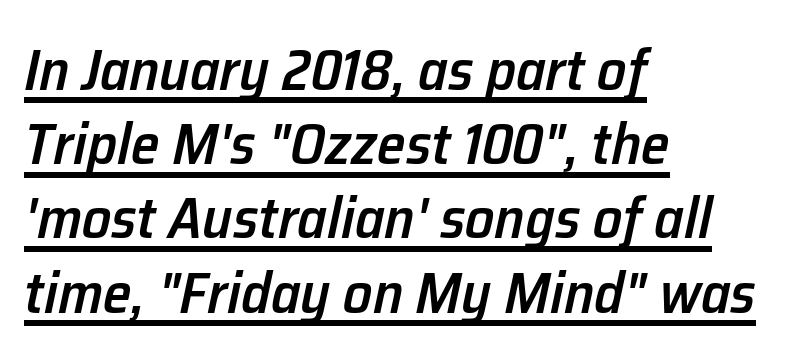
{"italic": "yes", "lean": "right", "slant_degrees": 12, "bold": "semi", "weight": "semibold", "width": "normal", "stroke_contrast": "low", "x_height": "medium", "monospaced": "no", "underline": "yes", "align": "left", "line_spacing": "normal", "line_spacing_ratio": 1.28, "letter_spacing": "normal", "letter_spacing_em": 0.0, "glyph_px": 58}
